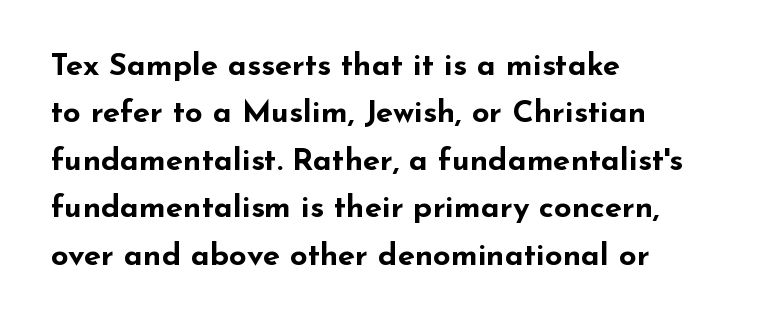
Proportional: the letters do not fall into vertical columns. A classic flush-left, rag-right setting is used for this passage. In terms of weight, the rendering is a true, heavy bold. The baseline area is clear. In terms of letterspacing, this is plain default setting. Note: no serifs on the glyphs.
